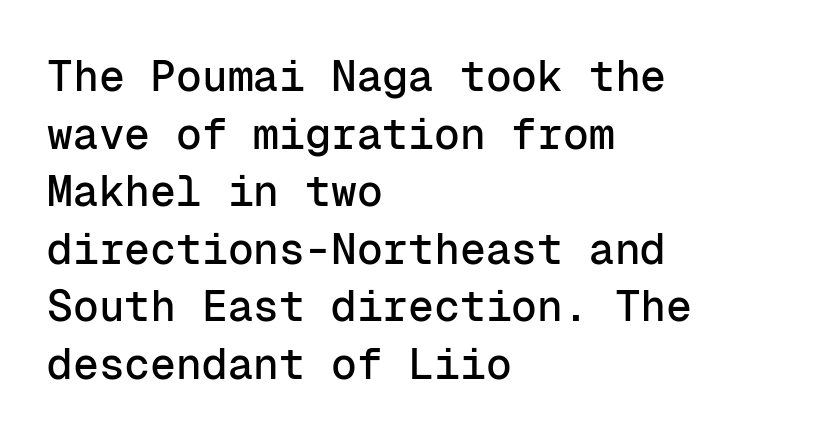
Q: Is the text italic (slanted)? A: No, it is upright.
Q: Is the typeface a serif or a sans-serif typeface? A: Sans-serif.
Q: Is the text underlined? A: No.
Q: How is the paragraph aligned? A: Left-aligned.
Q: Is the spacing between letters normal or unusually wide? A: Normal.
Q: Is the spacing between lines tight, normal or loose? A: Normal.
Q: Width (condensed, normal, or wide)? A: Normal.
Q: Stroke contrast? A: Low.
Q: x-height? A: Medium.
Q: Monospaced? A: Yes.
